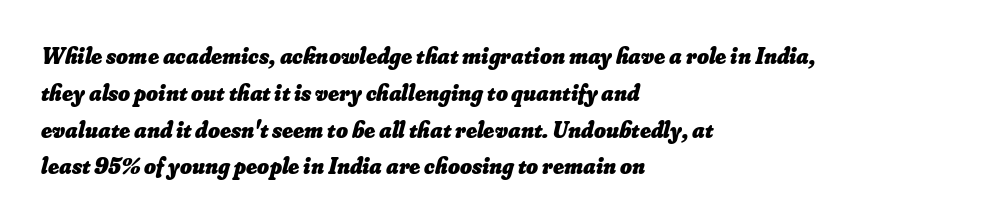
Weight check: bold — yes, fully. Honestly, the letter spacing is just normal — you wouldn't notice it. Lines of text with bare space underneath. Visually the block forms a straight wall on the left and a jagged coastline on the right. The block of text has a typical density, with ordinary space between rows.
